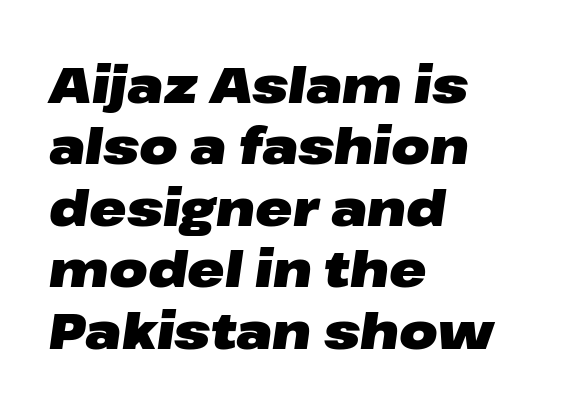
{"italic": "yes", "lean": "right", "slant_degrees": 8, "bold": "yes", "weight": "heavy", "width": "wide", "stroke_contrast": "low", "x_height": "medium", "monospaced": "no", "underline": "no", "align": "left", "line_spacing_ratio": 1.23, "letter_spacing": "normal", "letter_spacing_em": 0.0, "glyph_px": 50}
